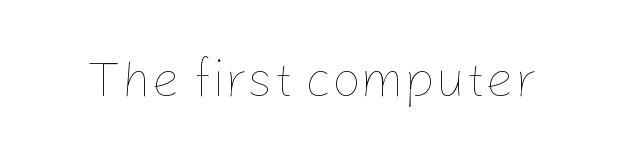
Q: Is the text bold? A: No.
Q: Is the text italic (slanted)? A: No, it is upright.
Q: Is the text underlined? A: No.
Q: Is the spacing between letters normal or unusually wide? A: Normal.
Q: Width (condensed, normal, or wide)? A: Normal.
Q: Stroke contrast? A: Low.
Q: x-height? A: Medium.
Q: Monospaced? A: No.
